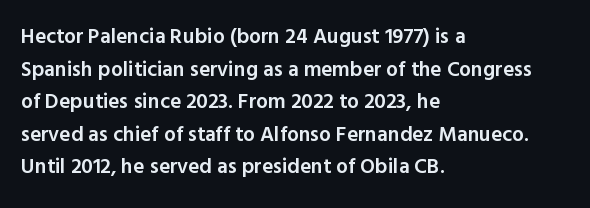
The image shows 21 px text type, upright; set left-aligned, normal line spacing (1.55x), normal letter spacing, not underlined.
